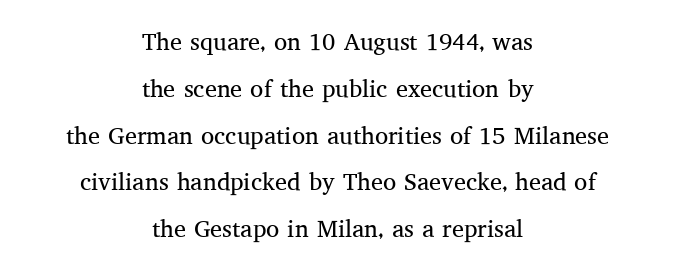
The image shows 24 px text type, upright; set centered, loose line spacing (1.95x), normal letter spacing, not underlined.
